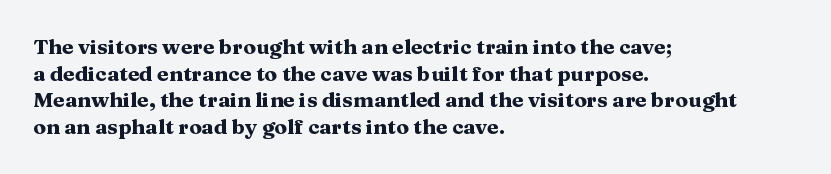
Q: Is the text bold? A: Yes.
Q: Is the text italic (slanted)? A: No, it is upright.
Q: Is the text underlined? A: No.
Q: How is the paragraph aligned? A: Left-aligned.
Q: Is the spacing between letters normal or unusually wide? A: Normal.
Q: Is the spacing between lines tight, normal or loose? A: Normal.
